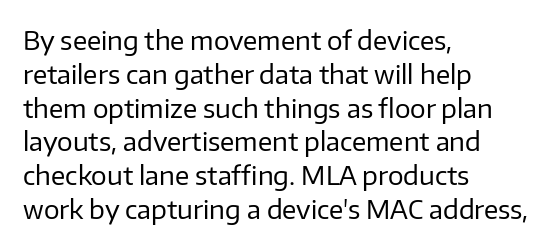
The image shows 26 px text type, upright; set left-aligned, normal line spacing (1.3x), normal letter spacing, not underlined.
